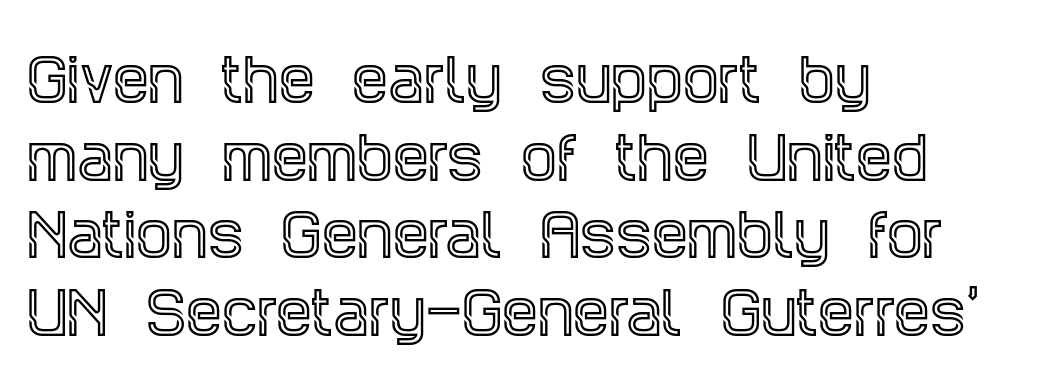
The image shows 57 px condensed serif type, upright; set left-aligned, normal line spacing (1.36x), normal letter spacing, not underlined; a large x-height.
